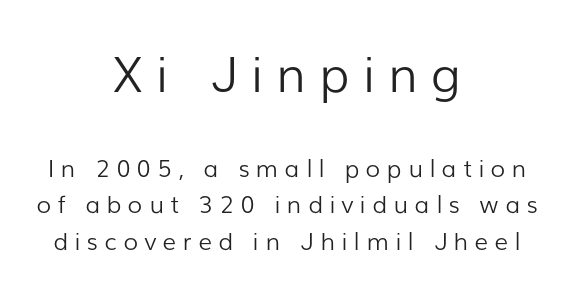
{"serif": "no", "italic": "no", "bold": "no", "weight": "light", "width": "normal", "stroke_contrast": "low", "x_height": "medium", "monospaced": "no", "underline": "no", "align": "center", "line_spacing": "normal", "line_spacing_ratio": 1.52, "letter_spacing": "wide", "letter_spacing_em": 0.27, "larger_block": "first", "size_ratio": 2.04, "glyph_px": 49}
